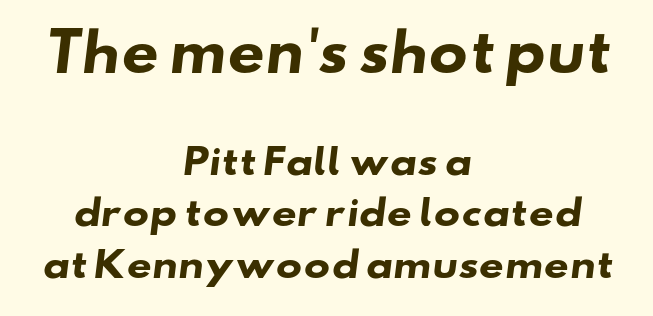
Q: Is the text bold? A: Yes.
Q: Is the typeface a serif or a sans-serif typeface? A: Sans-serif.
Q: Is the text underlined? A: No.
Q: How is the paragraph aligned? A: Centered.
Q: Is the spacing between letters normal or unusually wide? A: Normal.
Q: Is the spacing between lines tight, normal or loose? A: Normal.
Q: Which block of text is set in a larger size, the first (top) or the second (bottom)? A: The first (top) one.
Q: Width (condensed, normal, or wide)? A: Wide.
Q: Stroke contrast? A: Low.
Q: x-height? A: Small.
Q: Monospaced? A: No.
